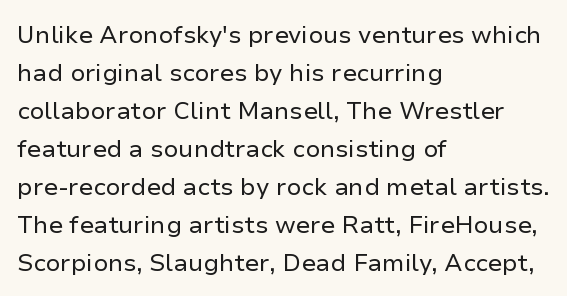
The image shows 24 px text type, upright; set left-aligned, normal line spacing (1.58x), normal letter spacing, not underlined.
